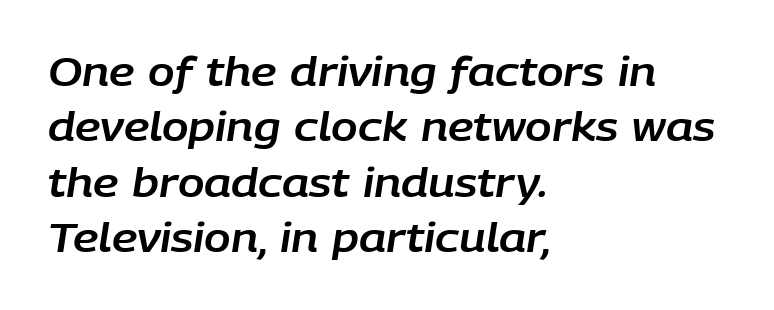
The image shows 39 px text type, italic (leaning right); set left-aligned, normal line spacing (1.42x), normal letter spacing, not underlined; low stroke contrast and a large x-height.
